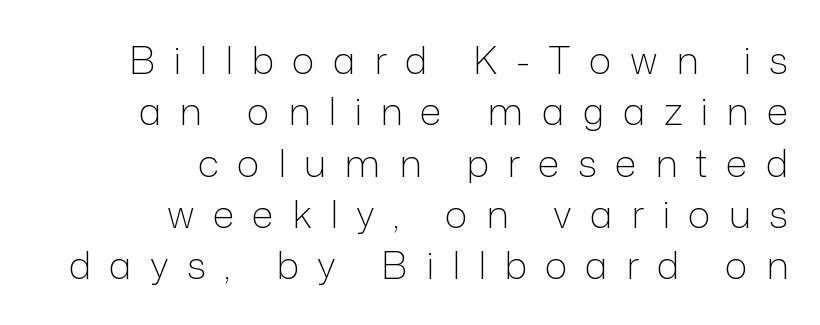
{"serif": "no", "italic": "no", "bold": "no", "weight": "light", "width": "normal", "stroke_contrast": "low", "x_height": "medium", "monospaced": "no", "underline": "no", "align": "right", "line_spacing": "normal", "line_spacing_ratio": 1.35, "letter_spacing": "wide", "letter_spacing_em": 0.48, "glyph_px": 38}
